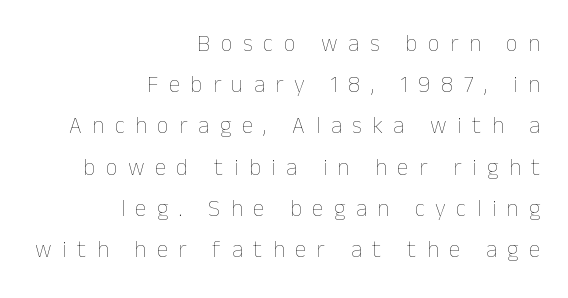
Q: Is the text bold? A: No.
Q: Is the text italic (slanted)? A: No, it is upright.
Q: Is the text underlined? A: No.
Q: How is the paragraph aligned? A: Right-aligned.
Q: Is the spacing between letters normal or unusually wide? A: Unusually wide.
